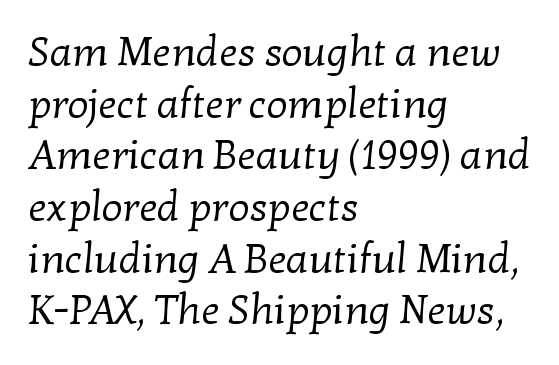
Horizontal alignment here is leftward, the default for most running prose. Yep, those are serifs on the letters. The rendering uses a moderate line-height, typical for paragraphs. The words here are not underlined.
